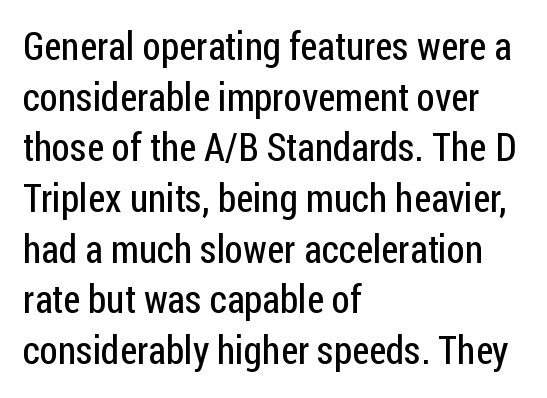
{"serif": "no", "italic": "no", "bold": "no", "weight": "regular", "width": "condensed", "stroke_contrast": "low", "x_height": "medium", "monospaced": "no", "underline": "no", "align": "left", "line_spacing": "normal", "line_spacing_ratio": 1.3, "letter_spacing": "normal", "letter_spacing_em": 0.0, "glyph_px": 39}
